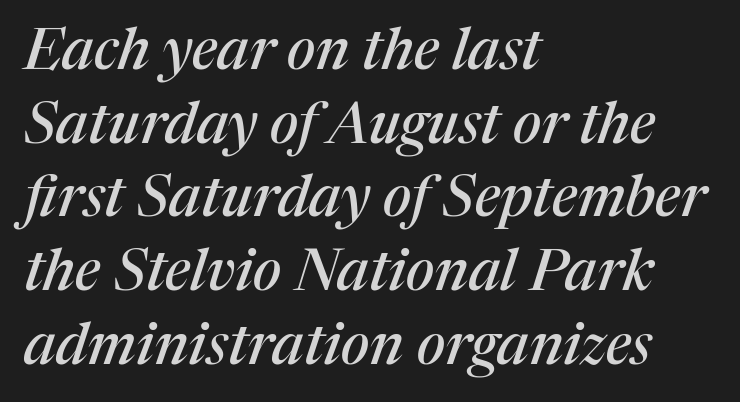
Q: Is the text italic (slanted)? A: Yes, it leans right by about 17 degrees.
Q: Is the typeface a serif or a sans-serif typeface? A: Serif.
Q: Is the text underlined? A: No.
Q: How is the paragraph aligned? A: Left-aligned.
Q: Is the spacing between letters normal or unusually wide? A: Normal.
Q: Is the spacing between lines tight, normal or loose? A: Normal.
Q: Width (condensed, normal, or wide)? A: Normal.
Q: Stroke contrast? A: Medium.
Q: x-height? A: Medium.
Q: Monospaced? A: No.
